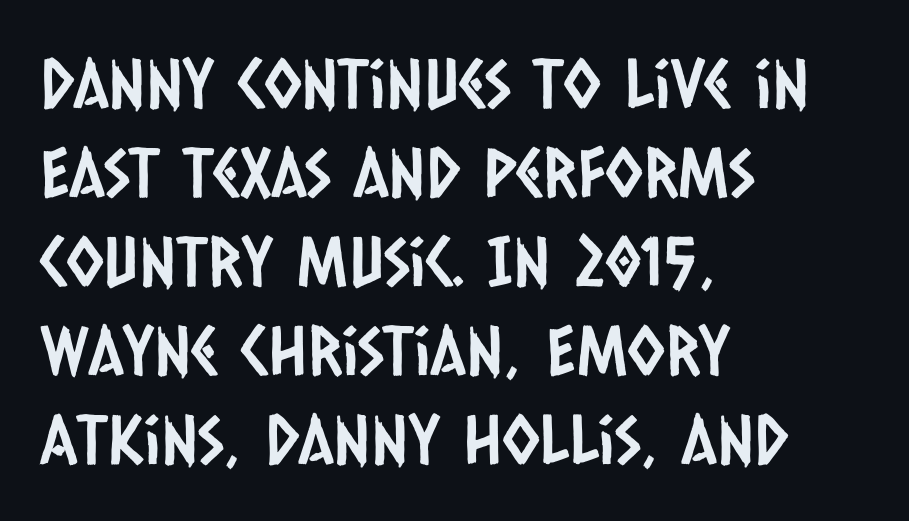
{"serif": "no", "width": "condensed", "stroke_contrast": "low", "x_height": "large", "monospaced": "no", "underline": "no", "align": "left", "line_spacing": "normal", "line_spacing_ratio": 1.31, "letter_spacing": "normal", "letter_spacing_em": 0.0, "glyph_px": 68}
